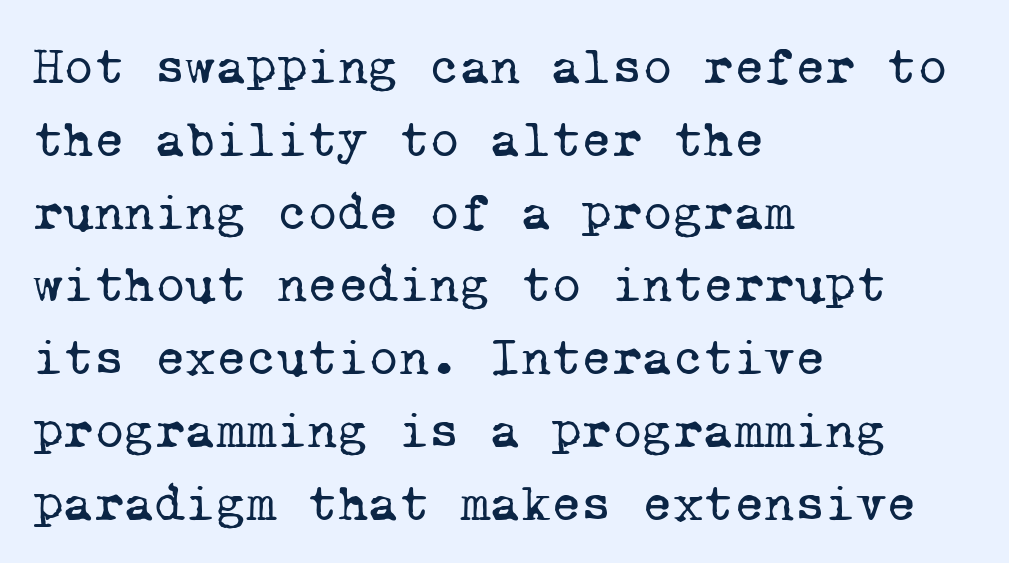
{"serif": "yes", "bold": "no", "weight": "regular", "width": "normal", "stroke_contrast": "low", "x_height": "medium", "monospaced": "yes", "underline": "no", "align": "left", "line_spacing": "normal", "line_spacing_ratio": 1.4, "letter_spacing": "normal", "letter_spacing_em": 0.0, "glyph_px": 52}
